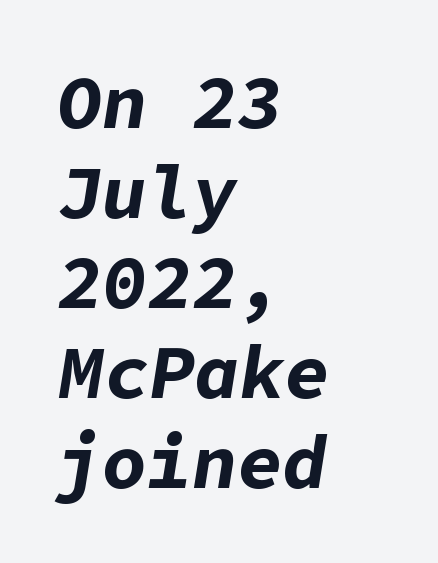
{"italic": "yes", "lean": "right", "slant_degrees": 9, "bold": "yes", "weight": "bold", "width": "normal", "stroke_contrast": "low", "x_height": "medium", "underline": "no", "align": "left", "line_spacing_ratio": 1.2, "letter_spacing": "normal", "letter_spacing_em": 0.0, "glyph_px": 75}
